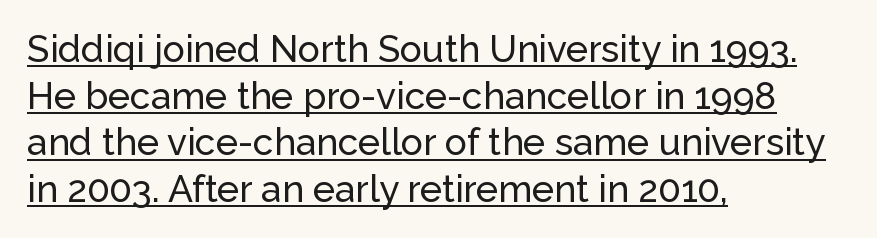
Q: Is the text italic (slanted)? A: No, it is upright.
Q: Is the typeface a serif or a sans-serif typeface? A: Sans-serif.
Q: Is the text underlined? A: Yes.
Q: How is the paragraph aligned? A: Left-aligned.
Q: Is the spacing between letters normal or unusually wide? A: Normal.
Q: Is the spacing between lines tight, normal or loose? A: Normal.
Q: Width (condensed, normal, or wide)? A: Normal.
Q: Stroke contrast? A: Low.
Q: x-height? A: Medium.
Q: Monospaced? A: No.
